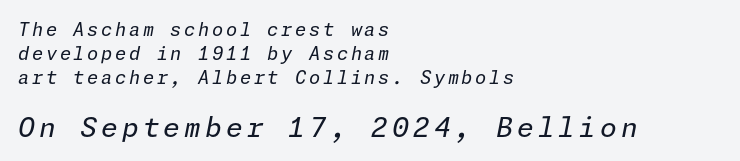
The image shows 27 px text type, italic (leaning right); set left-aligned, normal line spacing (1.32x), not underlined; the second (bottom) block is 1.5x larger.
